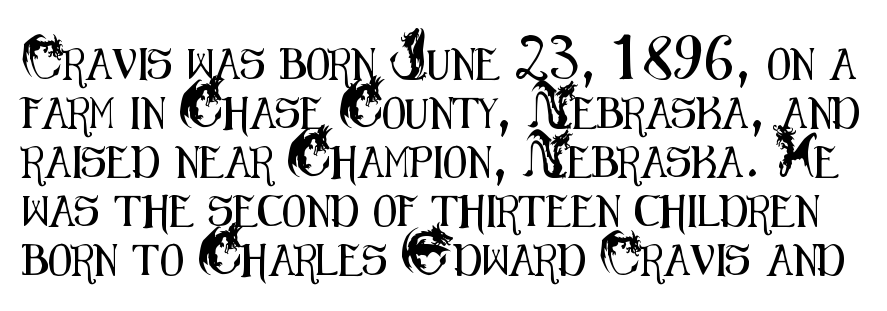
No feet cap the strokes, marking this as sans-serif type. Type without underlining. Characters follow at the spacing the type designer built in. The passage shown stacks its lines at a standard gap. Looks like regular typesetting: each glyph gets only the width it needs.
